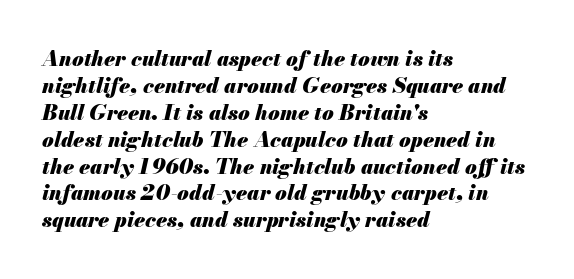
The image shows 21 px bold type, italic (leaning right); set left-aligned, normal line spacing (1.28x), normal letter spacing, not underlined.
